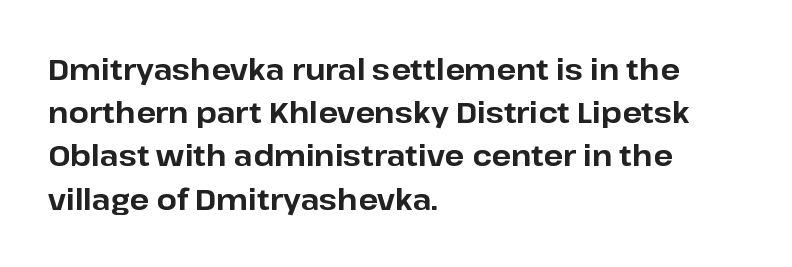
{"serif": "no", "italic": "no", "bold": "yes", "weight": "bold", "width": "normal", "stroke_contrast": "low", "x_height": "medium", "monospaced": "no", "underline": "no", "align": "left", "line_spacing": "normal", "line_spacing_ratio": 1.49, "letter_spacing": "normal", "letter_spacing_em": 0.0, "glyph_px": 29}
